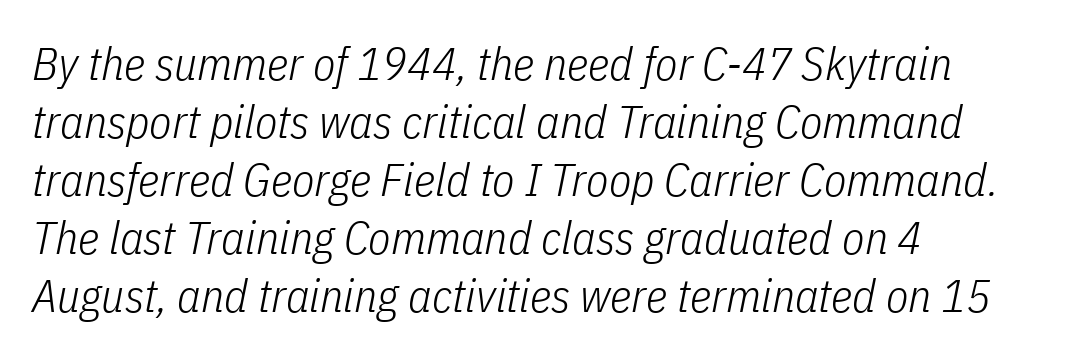
Q: Is the text bold? A: No.
Q: Is the text italic (slanted)? A: Yes, it leans right by about 11 degrees.
Q: Is the text underlined? A: No.
Q: How is the paragraph aligned? A: Left-aligned.
Q: Is the spacing between letters normal or unusually wide? A: Normal.
Q: Is the spacing between lines tight, normal or loose? A: Normal.
Q: Width (condensed, normal, or wide)? A: Condensed.
Q: Stroke contrast? A: Low.
Q: x-height? A: Medium.
Q: Monospaced? A: No.
